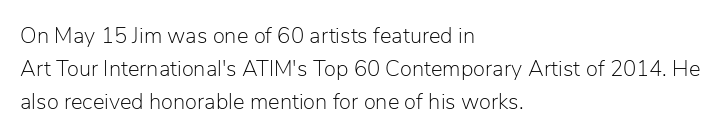
The image shows 22 px text type, upright; set left-aligned, normal line spacing (1.5x), normal letter spacing, not underlined.
